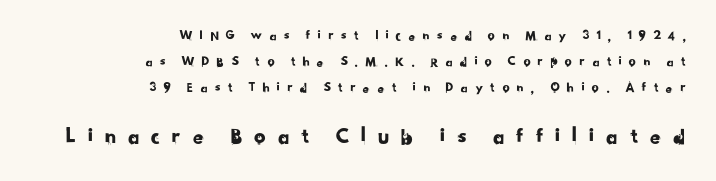
{"underline": "no", "align": "right", "line_spacing_ratio": 1.87, "letter_spacing": "wide", "letter_spacing_em": 0.45, "larger_block": "second", "size_ratio": 1.64, "glyph_px": 23}
